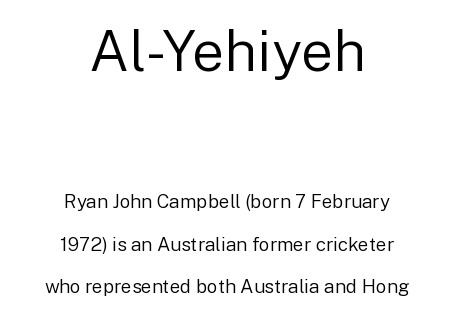
You could fit nearly another row in the gap between these rows. Descenders are the only things crossing below the line. The font family rendered here belongs to the sans-serif group. The passage shown is typed in a proportional face where columns would drift. This reads as an unemphasized weight, regular at the heaviest.
